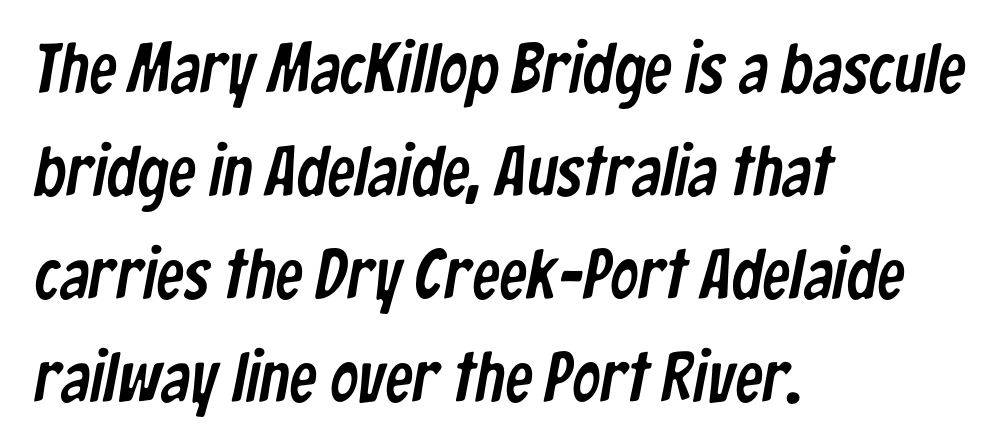
Q: Is the typeface a serif or a sans-serif typeface? A: Sans-serif.
Q: Is the text underlined? A: No.
Q: How is the paragraph aligned? A: Left-aligned.
Q: Is the spacing between letters normal or unusually wide? A: Normal.
Q: Is the spacing between lines tight, normal or loose? A: Normal.
Q: Width (condensed, normal, or wide)? A: Condensed.
Q: Stroke contrast? A: Low.
Q: x-height? A: Medium.
Q: Monospaced? A: No.
